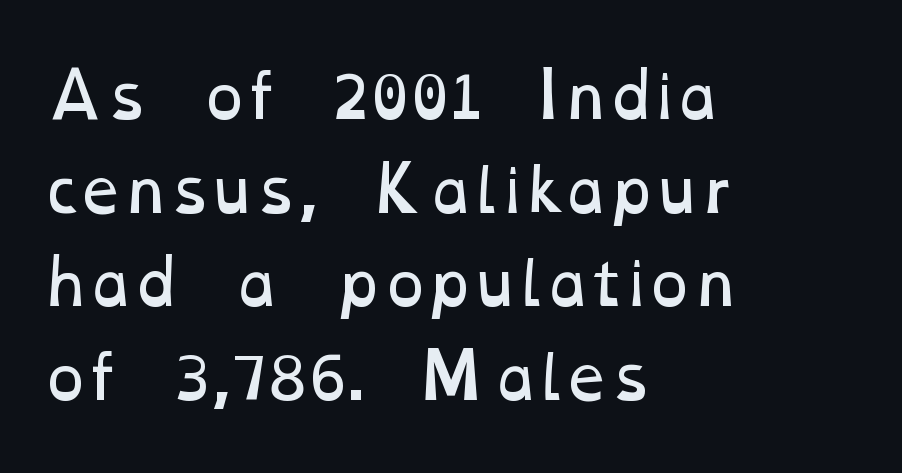
The area under the type is left untouched. Regarding leading, the lines here are spaced in the standard way. Line beginnings align vertically; line endings do not. A typesetter would call this proportional, since set widths differ per character. The characters are drawn with everyday or finer stroke widths. Glyph-to-glyph distance matches everyday printed text.
